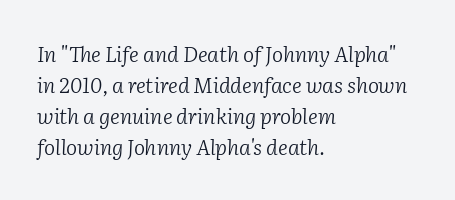
Q: Is the text bold? A: No.
Q: Is the text italic (slanted)? A: Yes, it leans right by about 2 degrees.
Q: Is the text underlined? A: No.
Q: How is the paragraph aligned? A: Left-aligned.
Q: Is the spacing between letters normal or unusually wide? A: Normal.
Q: Is the spacing between lines tight, normal or loose? A: Normal.
